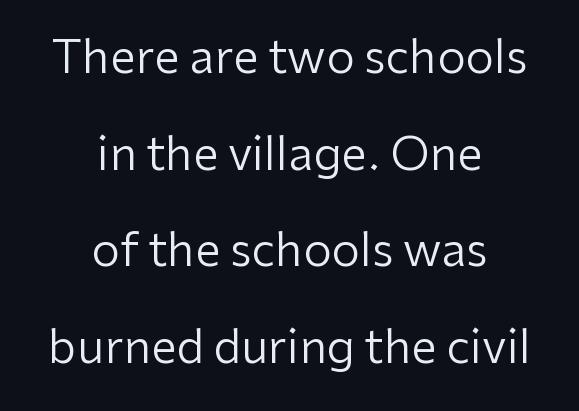
{"serif": "no", "italic": "no", "bold": "no", "weight": "regular", "width": "normal", "stroke_contrast": "low", "x_height": "medium", "monospaced": "no", "underline": "no", "align": "center", "line_spacing": "loose", "line_spacing_ratio": 2.1, "letter_spacing": "normal", "letter_spacing_em": 0.0, "glyph_px": 46}
